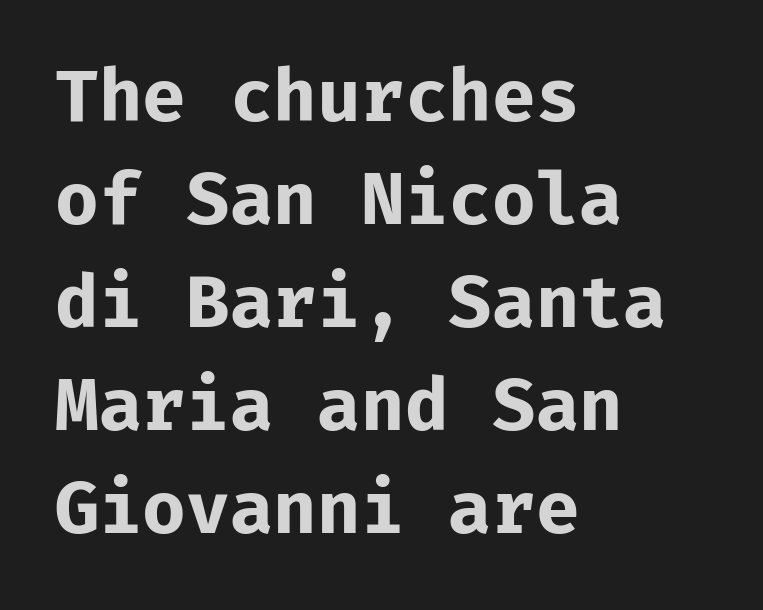
Q: Is the text bold? A: Yes.
Q: Is the text italic (slanted)? A: No, it is upright.
Q: Is the typeface a serif or a sans-serif typeface? A: Sans-serif.
Q: Is the text underlined? A: No.
Q: How is the paragraph aligned? A: Left-aligned.
Q: Is the spacing between letters normal or unusually wide? A: Normal.
Q: Is the spacing between lines tight, normal or loose? A: Normal.
Q: Width (condensed, normal, or wide)? A: Normal.
Q: Stroke contrast? A: Low.
Q: x-height? A: Medium.
Q: Monospaced? A: Yes.
